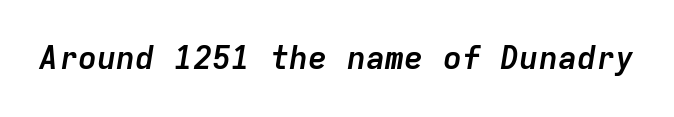
Slanted lettering throughout. Letter spacing: default. Think of a typewriter: that constant character pitch is what you see here. This is heavy type, rendered in bold.
